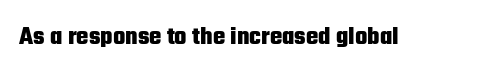
Q: Is the text bold? A: Yes.
Q: Is the text italic (slanted)? A: No, it is upright.
Q: Is the text underlined? A: No.
Q: Is the spacing between letters normal or unusually wide? A: Normal.
